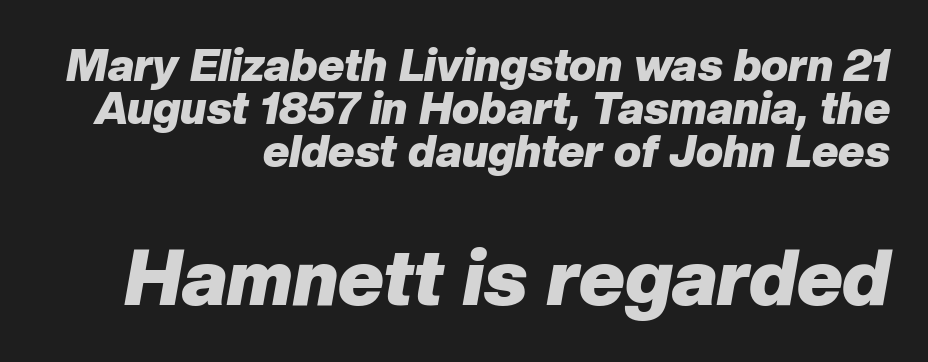
Is there much room between lines? No — they nearly touch. Here the glyphs are tracked normally, forming tight word shapes. Decoration check: the copy has no underline. Each letter keeps its own natural width here, so spacing adapts to shape. The lines in this sample share a right terminus and differ only in where they begin.
